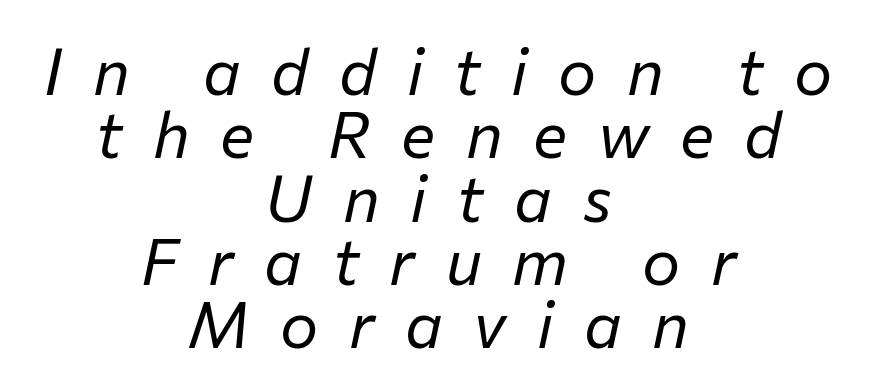
Looking at the ascenders, they clearly lean. On a weight scale, this lands at 450 or below. The letters are spread apart with noticeably loose tracking. Baseline-to-baseline distance is barely more than the letter height. Note the varied advance widths — an 'i' is clearly narrower than an 'm'. Alignment: centered.
